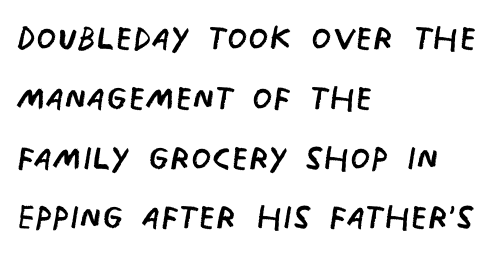
{"serif": "no", "bold": "no", "weight": "regular", "width": "condensed", "stroke_contrast": "low", "x_height": "large", "monospaced": "no", "underline": "no", "align": "left", "line_spacing": "normal", "line_spacing_ratio": 1.3, "letter_spacing": "normal", "letter_spacing_em": 0.0, "glyph_px": 46}
